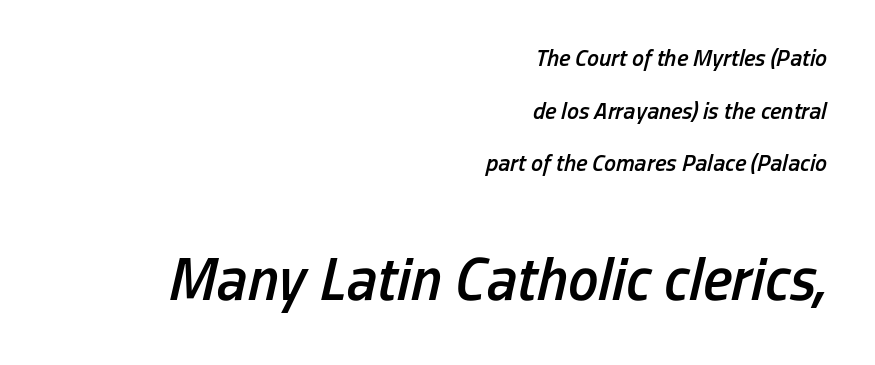
The image shows 61 px semibold, condensed type, italic (leaning right); set right-aligned, loose line spacing (2.19x), normal letter spacing, not underlined; the second (bottom) block is 2.54x larger; low stroke contrast and a medium x-height.
